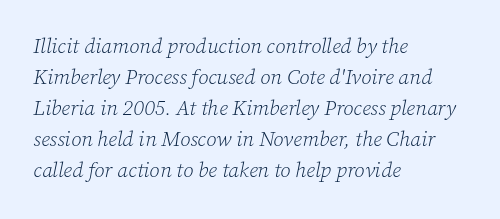
{"italic": "yes", "lean": "right", "slant_degrees": 12, "bold": "no", "underline": "no", "align": "left", "line_spacing": "normal", "line_spacing_ratio": 1.48, "letter_spacing": "normal", "letter_spacing_em": 0.0, "glyph_px": 21}
